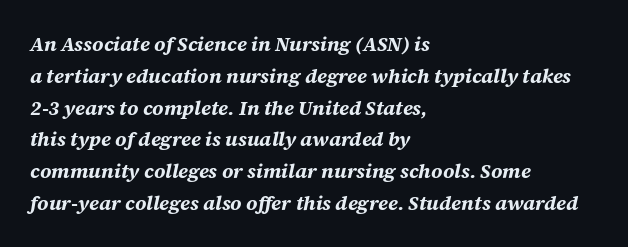
{"italic": "yes", "lean": "right", "slant_degrees": 12, "bold": "yes", "underline": "no", "align": "left", "line_spacing": "normal", "line_spacing_ratio": 1.59, "letter_spacing": "normal", "letter_spacing_em": 0.0, "glyph_px": 20}
